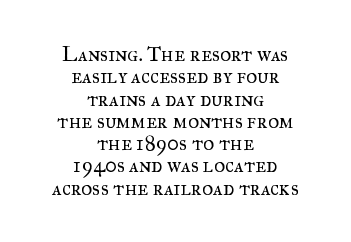
In terms of posture, this sample is upright. No chunkiness to these letters — they're not bold. The typesetter chose a symmetrical, centered arrangement here. The gap between lines stays unmarked. The letterforms sit shoulder to shoulder at normal distance. The designer dialed line spacing down below the default.
